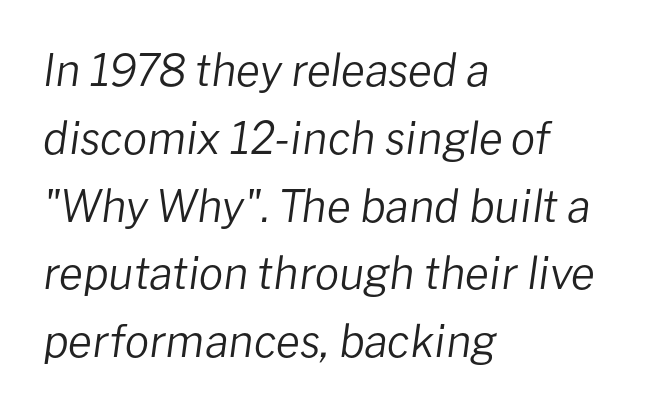
The letterforms sit shoulder to shoulder at normal distance. Vertical spacing — default. The setting favours the left margin, as ordinary paragraphs usually do. The rendering uses natural spacing where letterforms have individual widths.
